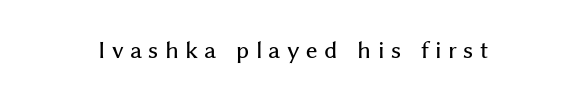
Q: Is the text italic (slanted)? A: No, it is upright.
Q: Is the text underlined? A: No.
Q: Is the spacing between letters normal or unusually wide? A: Unusually wide.
